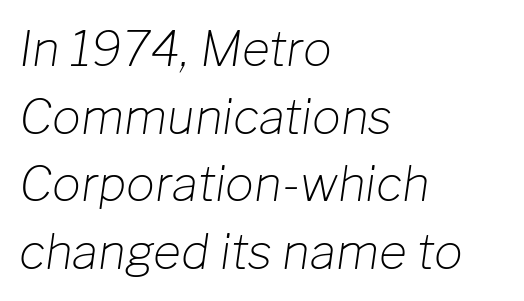
The image shows 48 px light type, italic (leaning right); set left-aligned, normal line spacing (1.41x), normal letter spacing, not underlined; low stroke contrast and a medium x-height.
